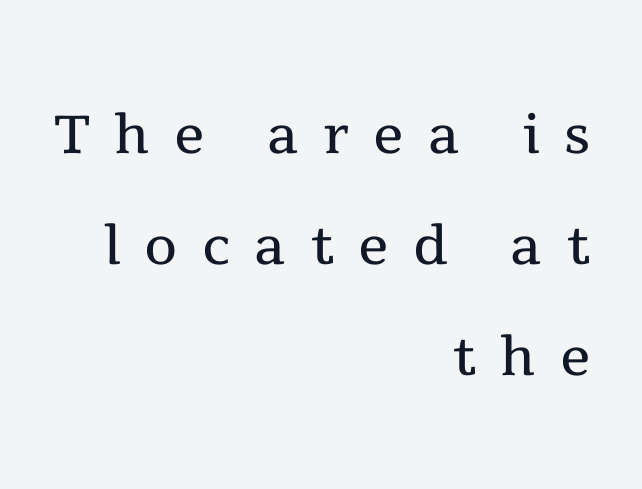
{"serif": "yes", "italic": "no", "bold": "no", "weight": "regular", "width": "normal", "x_height": "medium", "monospaced": "no", "underline": "no", "align": "right", "line_spacing": "normal", "line_spacing_ratio": 1.46, "letter_spacing": "wide", "letter_spacing_em": 0.32, "glyph_px": 76}
